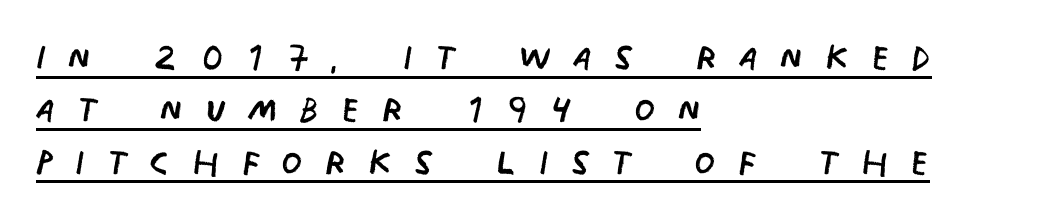
Q: Is the text bold? A: No.
Q: Is the typeface a serif or a sans-serif typeface? A: Sans-serif.
Q: Is the text underlined? A: Yes.
Q: How is the paragraph aligned? A: Left-aligned.
Q: Is the spacing between letters normal or unusually wide? A: Unusually wide.
Q: Is the spacing between lines tight, normal or loose? A: Tight.
Q: Width (condensed, normal, or wide)? A: Condensed.
Q: Stroke contrast? A: Low.
Q: x-height? A: Large.
Q: Monospaced? A: No.
